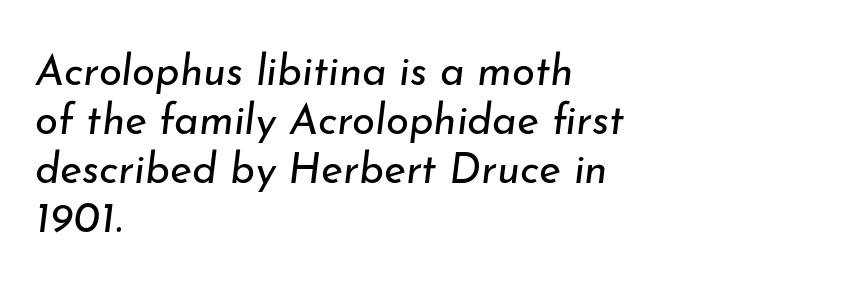
Q: Is the text bold? A: No.
Q: Is the text italic (slanted)? A: Yes, it leans right by about 7 degrees.
Q: Is the text underlined? A: No.
Q: How is the paragraph aligned? A: Left-aligned.
Q: Is the spacing between letters normal or unusually wide? A: Normal.
Q: Width (condensed, normal, or wide)? A: Normal.
Q: Stroke contrast? A: Low.
Q: x-height? A: Small.
Q: Monospaced? A: No.
